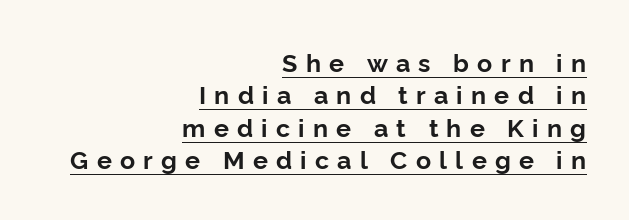
Ordinary non-slanted type is in use. The glyphs are accompanied by a horizontal stroke just below them. In terms of letterspacing, this is a distinctly airy, spread setting. Summary of vertical rhythm: regular, with standard interline spacing. Chunky letters — that's bold for sure.
